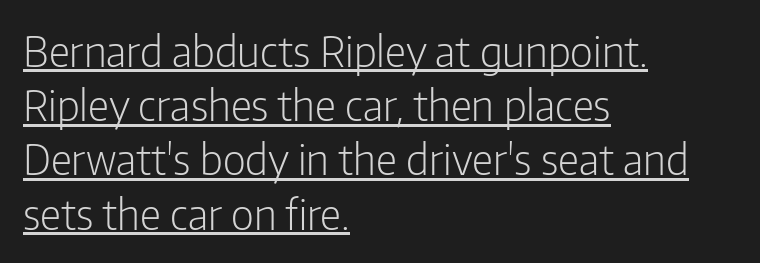
Q: Is the text bold? A: No.
Q: Is the text italic (slanted)? A: No, it is upright.
Q: Is the typeface a serif or a sans-serif typeface? A: Sans-serif.
Q: Is the text underlined? A: Yes.
Q: How is the paragraph aligned? A: Left-aligned.
Q: Is the spacing between letters normal or unusually wide? A: Normal.
Q: Is the spacing between lines tight, normal or loose? A: Normal.
Q: Width (condensed, normal, or wide)? A: Condensed.
Q: Stroke contrast? A: Low.
Q: x-height? A: Medium.
Q: Monospaced? A: No.
